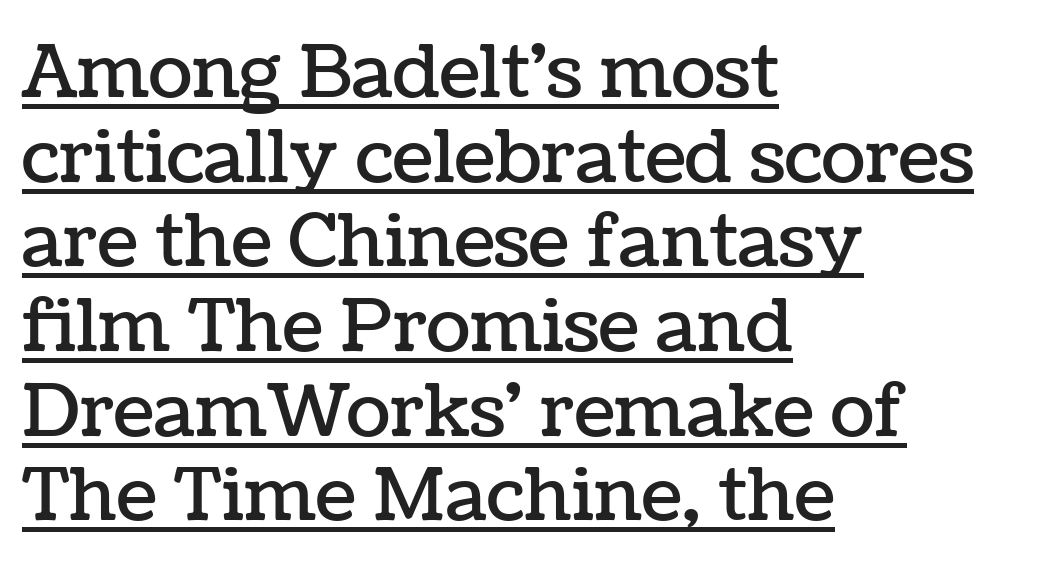
Q: Is the text italic (slanted)? A: No, it is upright.
Q: Is the text underlined? A: Yes.
Q: How is the paragraph aligned? A: Left-aligned.
Q: Is the spacing between letters normal or unusually wide? A: Normal.
Q: Width (condensed, normal, or wide)? A: Normal.
Q: Stroke contrast? A: Low.
Q: x-height? A: Medium.
Q: Monospaced? A: No.
